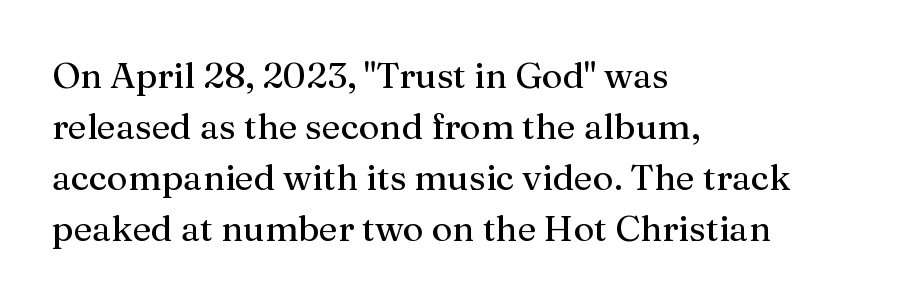
The image shows 36 px regular-weight serif type, upright; set left-aligned, normal line spacing (1.42x), normal letter spacing, not underlined; medium stroke contrast and a medium x-height.
